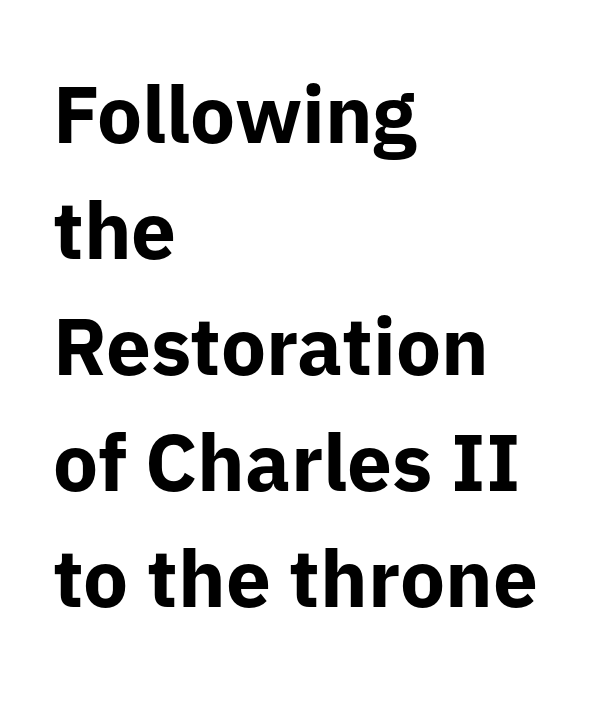
The image shows 80 px bold sans-serif type, upright; set left-aligned, normal line spacing (1.45x), normal letter spacing, not underlined; low stroke contrast and a medium x-height.
